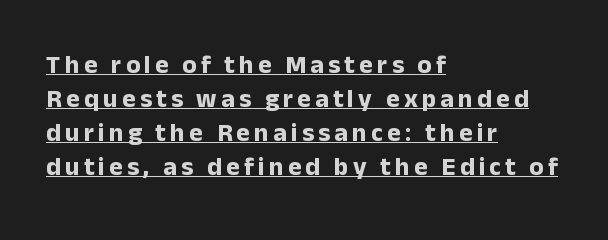
The lines in this sample share a left origin and differ only in where they stop. The typesetter has applied underlining to the passage shown. The lettering holds an erect, upright posture throughout. Summary of weight: heavy, a full bold. The rows are spaced the way most documents space them.
